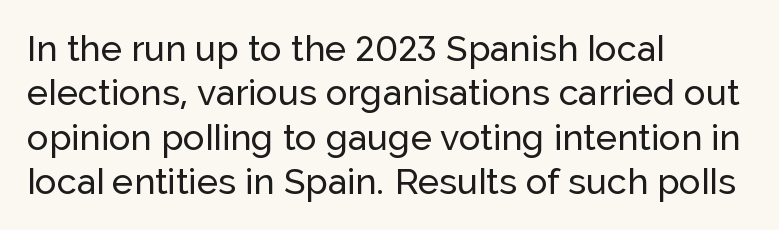
The image shows 36 px sans-serif type, upright; set left-aligned, line spacing 1.23x, normal letter spacing, not underlined; low stroke contrast and a medium x-height.
